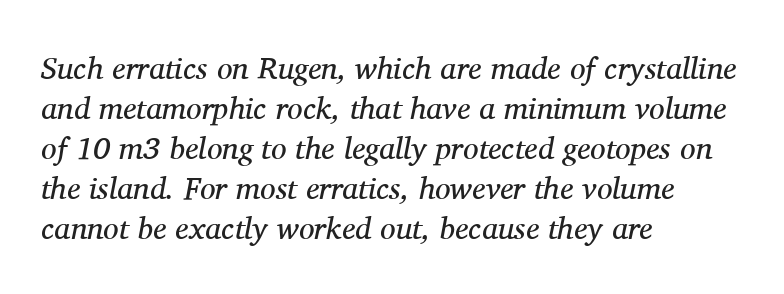
{"serif": "yes", "italic": "yes", "lean": "right", "slant_degrees": 11, "bold": "no", "weight": "regular", "width": "normal", "stroke_contrast": "medium", "x_height": "medium", "monospaced": "no", "underline": "no", "align": "left", "line_spacing": "normal", "line_spacing_ratio": 1.29, "letter_spacing": "normal", "letter_spacing_em": 0.0, "glyph_px": 31}
